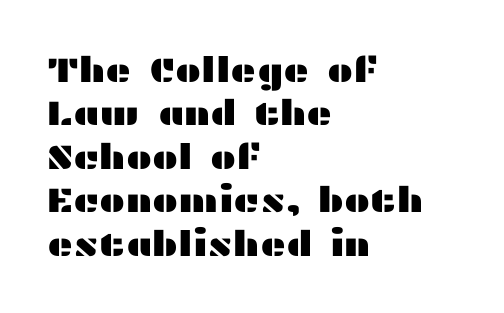
{"serif": "no", "italic": "no", "width": "wide", "stroke_contrast": "medium", "x_height": "medium", "monospaced": "no", "underline": "no", "align": "left", "line_spacing_ratio": 1.24, "letter_spacing": "normal", "letter_spacing_em": 0.0, "glyph_px": 35}
